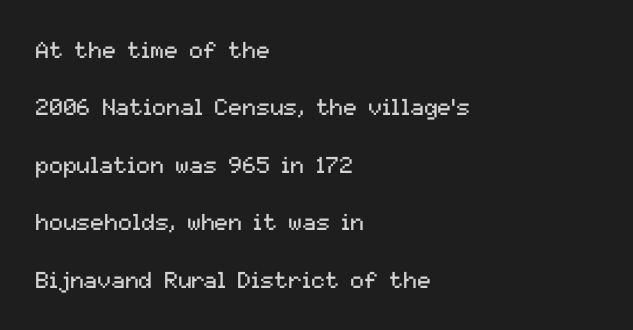
Q: Is the text bold? A: No.
Q: Is the text italic (slanted)? A: No, it is upright.
Q: Is the text underlined? A: No.
Q: How is the paragraph aligned? A: Left-aligned.
Q: Is the spacing between letters normal or unusually wide? A: Normal.
Q: Is the spacing between lines tight, normal or loose? A: Loose.
